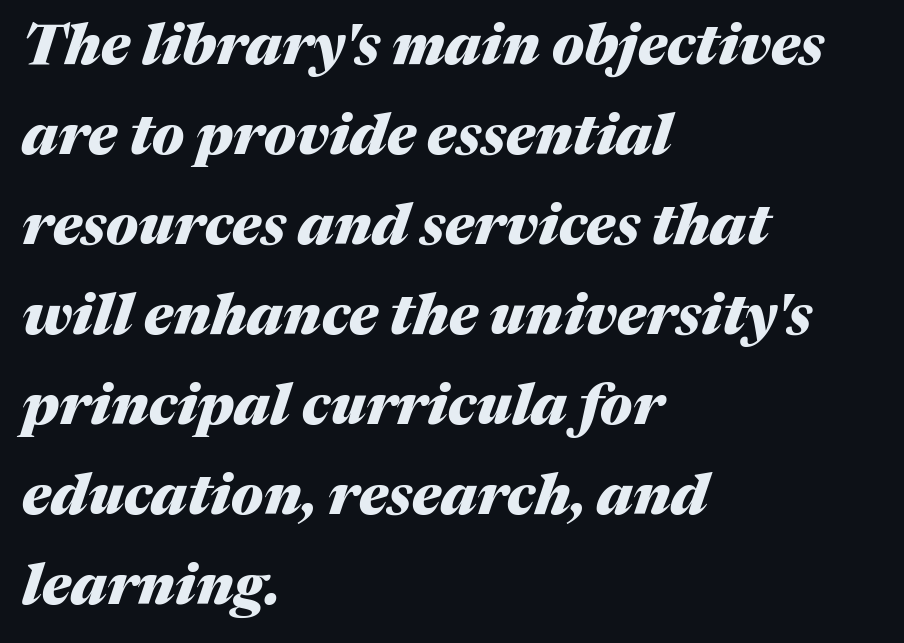
Q: Is the text bold? A: Yes.
Q: Is the text italic (slanted)? A: Yes, it leans right by about 17 degrees.
Q: Is the text underlined? A: No.
Q: How is the paragraph aligned? A: Left-aligned.
Q: Is the spacing between letters normal or unusually wide? A: Normal.
Q: Is the spacing between lines tight, normal or loose? A: Normal.
Q: Width (condensed, normal, or wide)? A: Normal.
Q: Stroke contrast? A: Medium.
Q: x-height? A: Medium.
Q: Monospaced? A: No.
